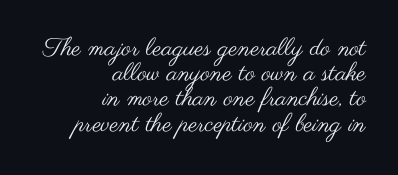
Q: Is the text bold? A: No.
Q: Is the text italic (slanted)? A: Yes.
Q: Is the text underlined? A: No.
Q: How is the paragraph aligned? A: Right-aligned.
Q: Is the spacing between letters normal or unusually wide? A: Normal.
Q: Is the spacing between lines tight, normal or loose? A: Tight.
